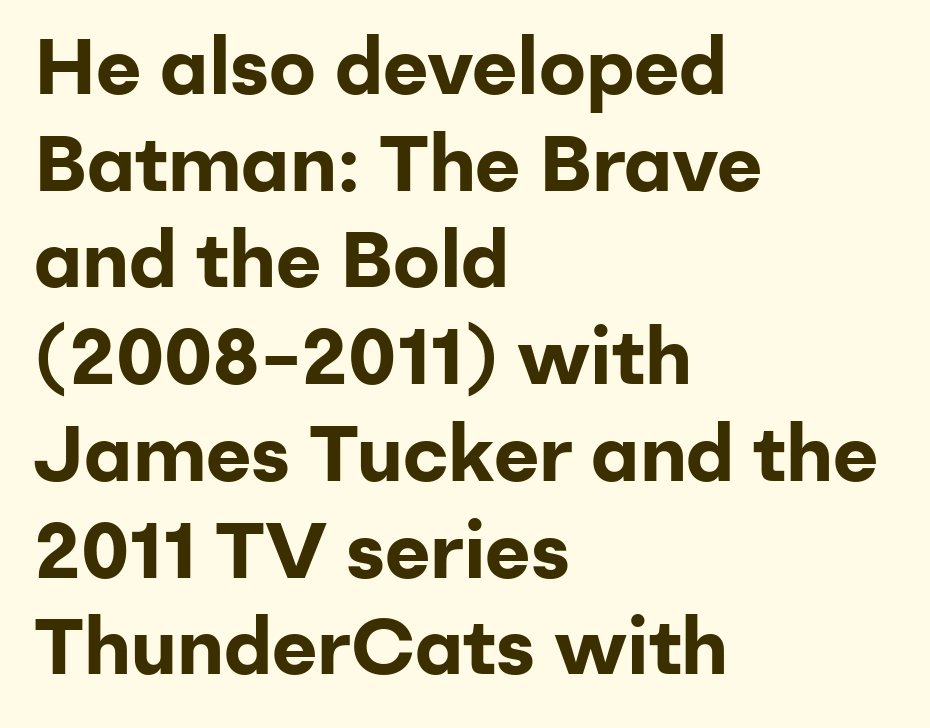
The image shows 78 px bold sans-serif type, upright; set left-aligned, line spacing 1.24x, normal letter spacing, not underlined; low stroke contrast and a medium x-height.
